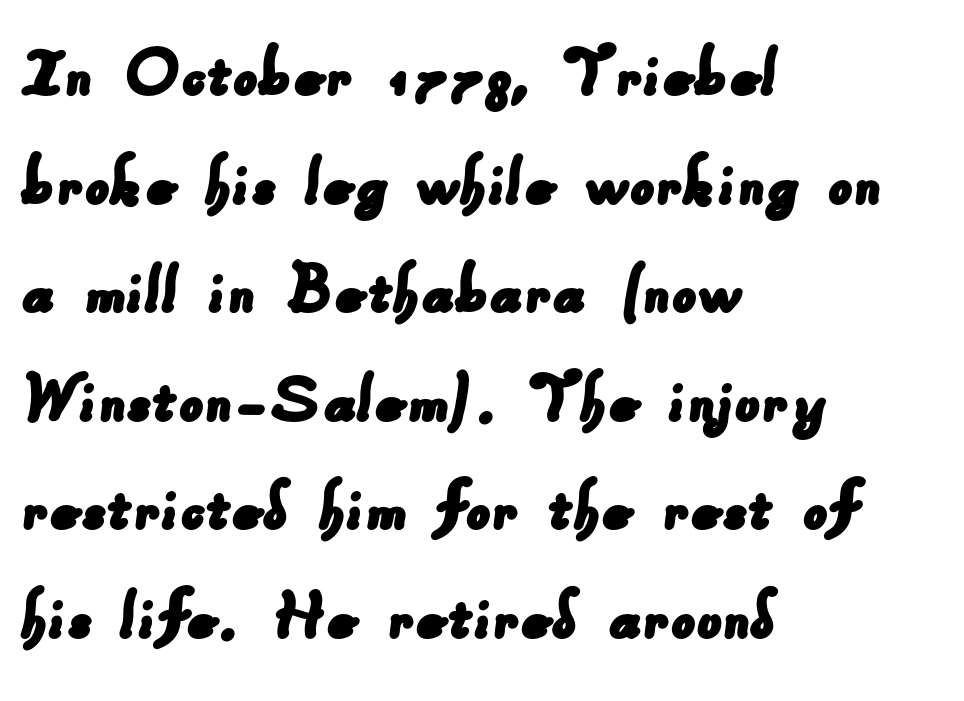
Q: Is the typeface a serif or a sans-serif typeface? A: Sans-serif.
Q: Is the text underlined? A: No.
Q: How is the paragraph aligned? A: Left-aligned.
Q: Is the spacing between letters normal or unusually wide? A: Normal.
Q: Is the spacing between lines tight, normal or loose? A: Normal.
Q: Width (condensed, normal, or wide)? A: Normal.
Q: Stroke contrast? A: Low.
Q: x-height? A: Small.
Q: Monospaced? A: No.
